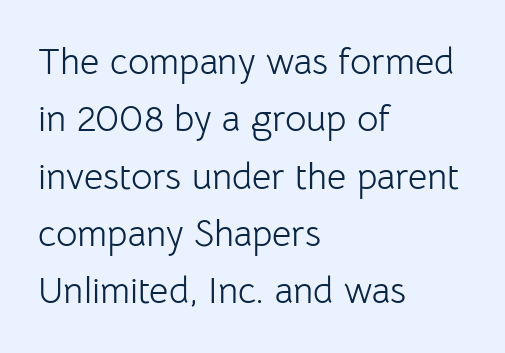
The image shows 37 px light sans-serif type, upright; set left-aligned, normal line spacing (1.55x), normal letter spacing, not underlined; low stroke contrast and a medium x-height.
